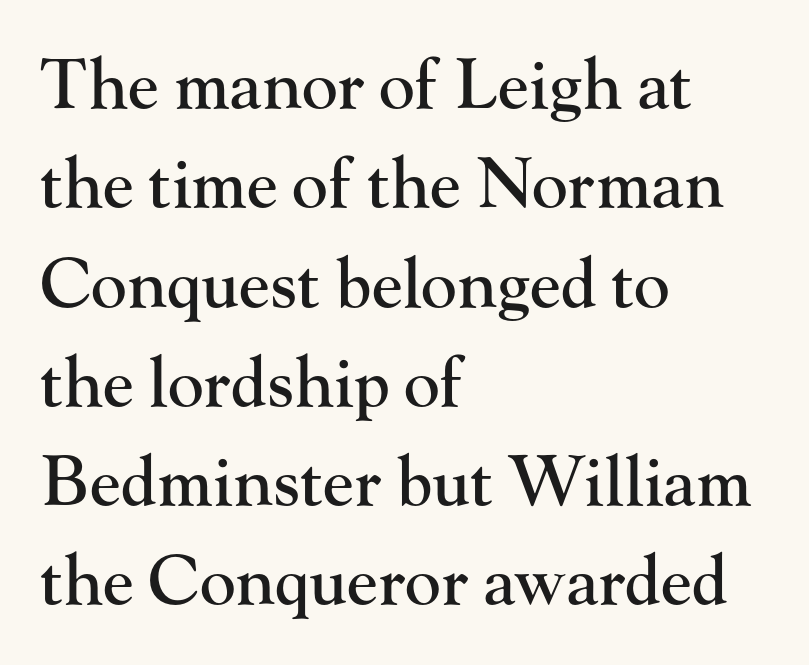
A classic flush-left, rag-right setting is used for this passage. Look at the bottom of the vertical strokes: they flare into serifs here. Quick note: interline space is typical. Is this a fixed-width face? No — the glyphs have proportional, varying widths.
